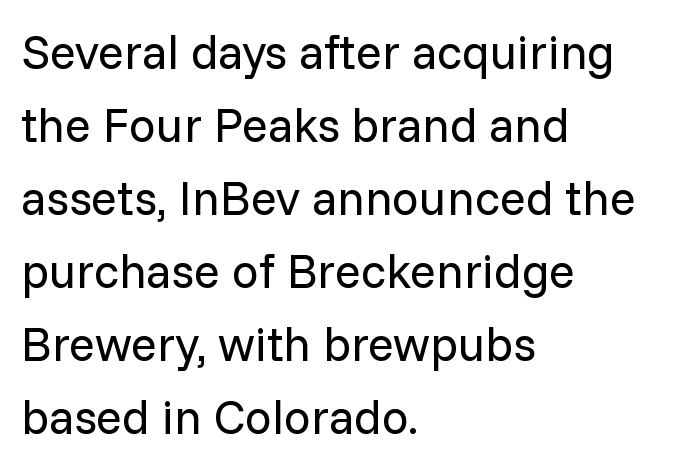
The image shows 48 px regular-weight sans-serif type, upright; set left-aligned, normal line spacing (1.52x), normal letter spacing, not underlined; low stroke contrast and a medium x-height.
